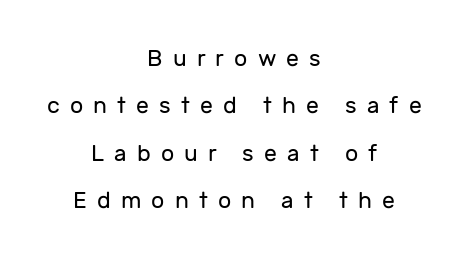
{"italic": "no", "bold": "no", "underline": "no", "align": "center", "line_spacing": "loose", "line_spacing_ratio": 2.06, "letter_spacing": "wide", "letter_spacing_em": 0.44, "glyph_px": 23}
